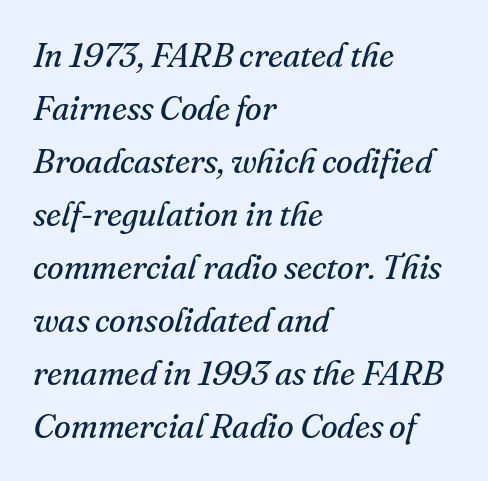
Stem width sits at or under what a default text font uses. Caption: multi-line text, flush left, ragged right. How would I describe the line gaps? Plain and ordinary. Is the type slanted? Yes — the strokes lean at a clear angle. The space beneath each line is pristine and unruled.
